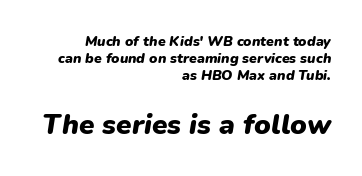
Q: Is the text bold? A: Yes.
Q: Is the text italic (slanted)? A: Yes, it leans right by about 9 degrees.
Q: Is the text underlined? A: No.
Q: How is the paragraph aligned? A: Right-aligned.
Q: Is the spacing between letters normal or unusually wide? A: Normal.
Q: Which block of text is set in a larger size, the first (top) or the second (bottom)? A: The second (bottom) one.
Q: Width (condensed, normal, or wide)? A: Normal.
Q: Stroke contrast? A: Low.
Q: x-height? A: Medium.
Q: Monospaced? A: No.
